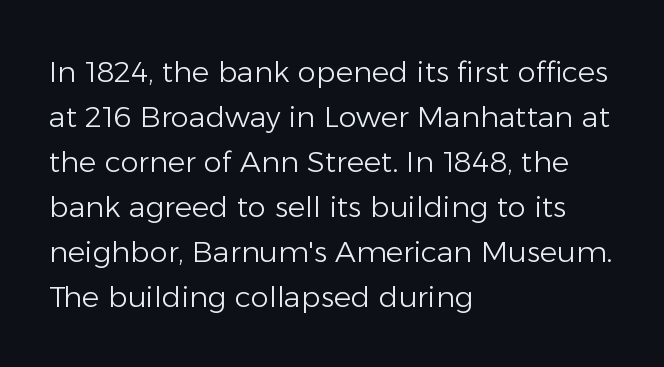
The image shows 29 px light sans-serif type, upright; set left-aligned, normal line spacing (1.55x), normal letter spacing, not underlined; low stroke contrast and a medium x-height.
